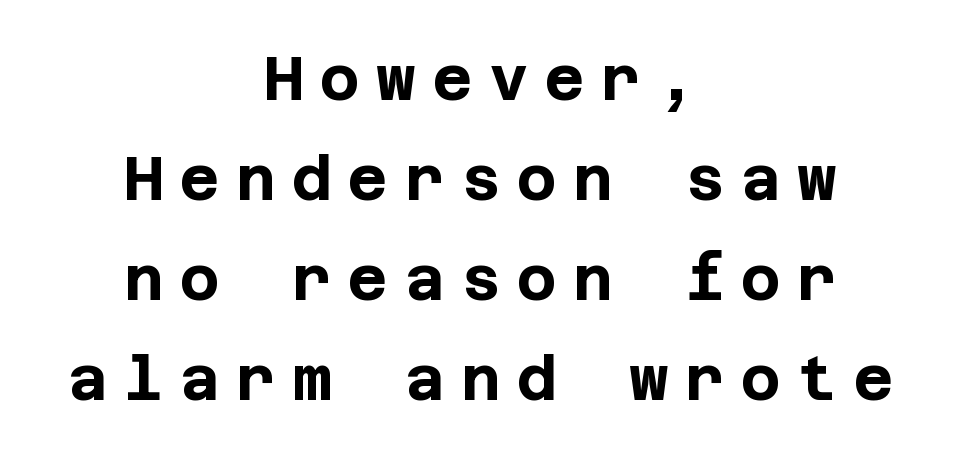
This sample keeps an unexceptional amount of space between lines. Emphasis by weight is at full strength: bold. Compared with typical body copy, the letter spacing here is much looser. Lines of text with bare space underneath. The letters carry no serifs — their stems end cleanly without finishing strokes. Designer's note — italics off, roman on.
